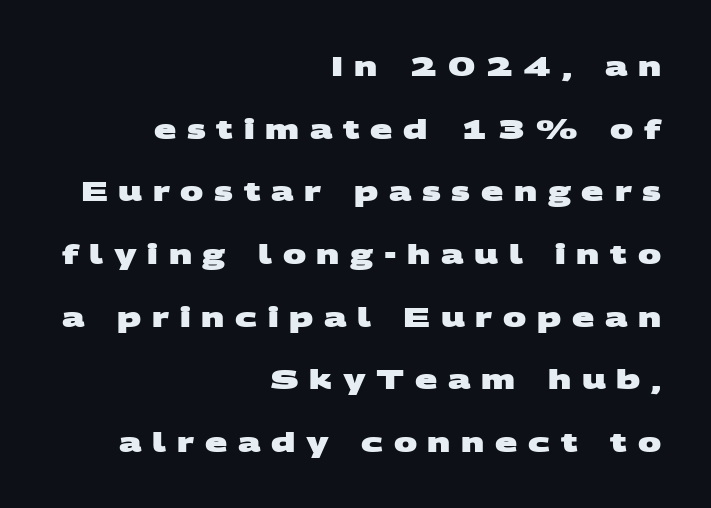
{"bold": "yes", "underline": "no", "align": "right", "line_spacing": "loose", "line_spacing_ratio": 2.41, "letter_spacing": "wide", "letter_spacing_em": 0.41, "glyph_px": 26}
